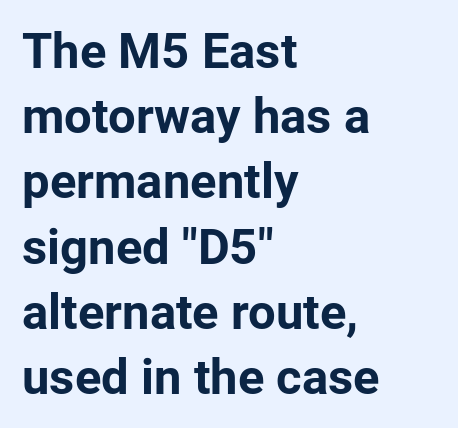
{"serif": "no", "italic": "no", "bold": "yes", "weight": "bold", "width": "normal", "stroke_contrast": "low", "x_height": "medium", "monospaced": "no", "underline": "no", "align": "left", "line_spacing": "normal", "line_spacing_ratio": 1.33, "letter_spacing": "normal", "letter_spacing_em": 0.0, "glyph_px": 49}
